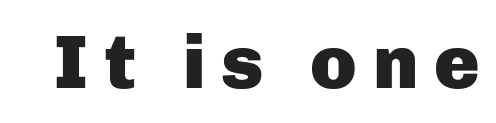
Grotesque or geometric, the face here clearly has no serifs. Compared with typical body copy, the letter spacing here is much looser. A typesetter would call this proportional, since set widths differ per character. Bare-footed words on every line. I'd describe the lettering as bold — thick and assertive. This is the regular roman posture of the typeface.
